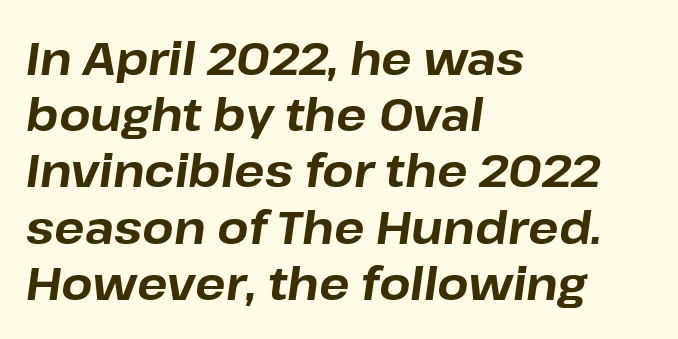
{"italic": "yes", "lean": "right", "slant_degrees": 8, "bold": "yes", "weight": "bold", "width": "normal", "stroke_contrast": "low", "x_height": "medium", "monospaced": "no", "underline": "no", "align": "left", "line_spacing": "normal", "line_spacing_ratio": 1.25, "letter_spacing": "normal", "letter_spacing_em": 0.0, "glyph_px": 45}
